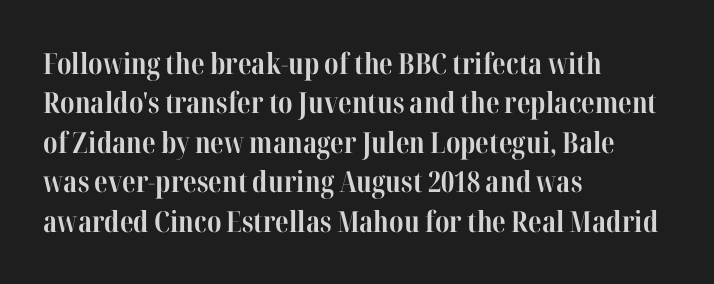
If you measured baseline to baseline, you'd find a middling distance. Default kerning and tracking; the words read as compact shapes. The lettering stays uniformly vertical, giving the passage a roman look. Each letter keeps its own natural width here, so spacing adapts to shape.
